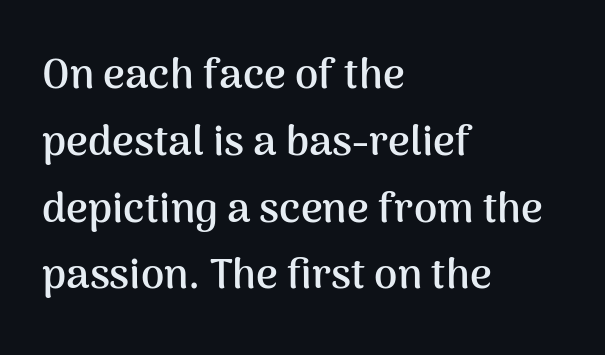
The image shows 42 px semibold sans-serif type, upright; set left-aligned, normal line spacing (1.59x), normal letter spacing, not underlined; medium stroke contrast and a medium x-height.
